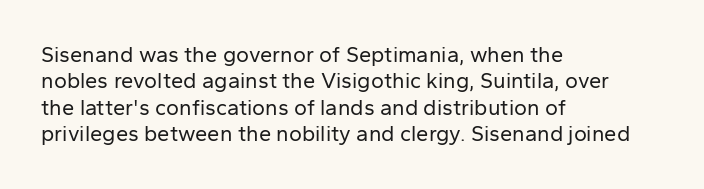
This sample uses an upright cut, with every glyph sitting square on the baseline. Underlining? Definitely not there. Heaviness? Minimal to ordinary, like unemphasized prose. Short note: letters normally spaced. Where is the straight margin? On the left.
